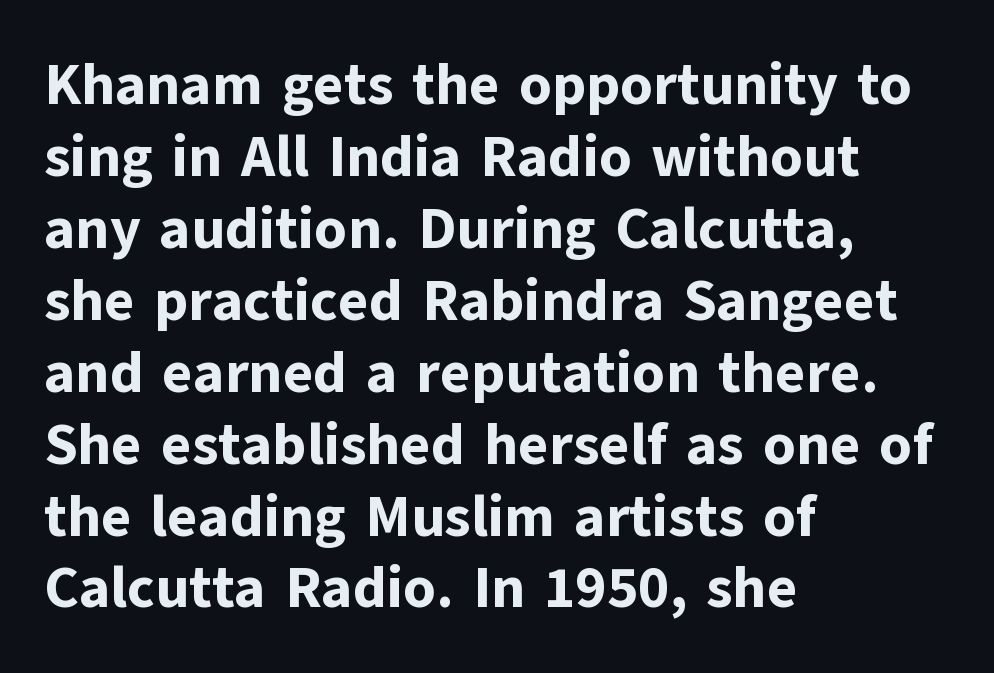
{"serif": "no", "italic": "no", "bold": "yes", "weight": "bold", "width": "normal", "stroke_contrast": "low", "x_height": "medium", "monospaced": "no", "underline": "no", "align": "left", "line_spacing_ratio": 1.24, "letter_spacing": "normal", "letter_spacing_em": 0.0, "glyph_px": 58}
